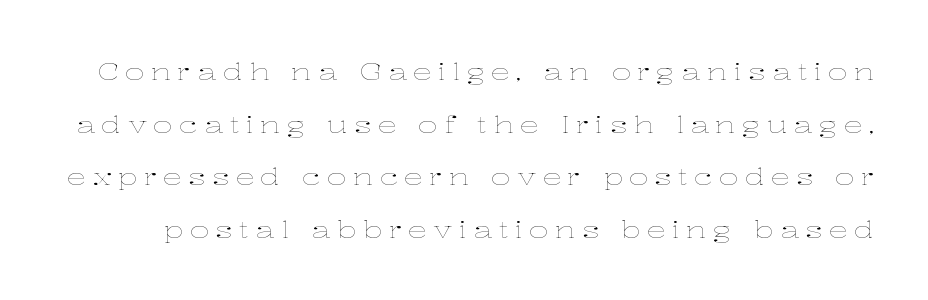
{"italic": "no", "bold": "no", "underline": "no", "line_spacing": "loose", "line_spacing_ratio": 2.19, "letter_spacing": "wide", "letter_spacing_em": 0.26, "glyph_px": 24}
